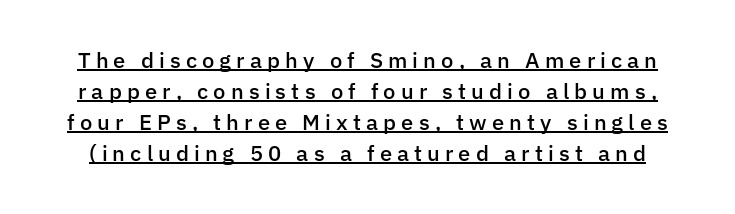
The image shows 22 px text type, upright; set normal line spacing (1.41x), unusually wide letter spacing (+0.23 em), underlined.
